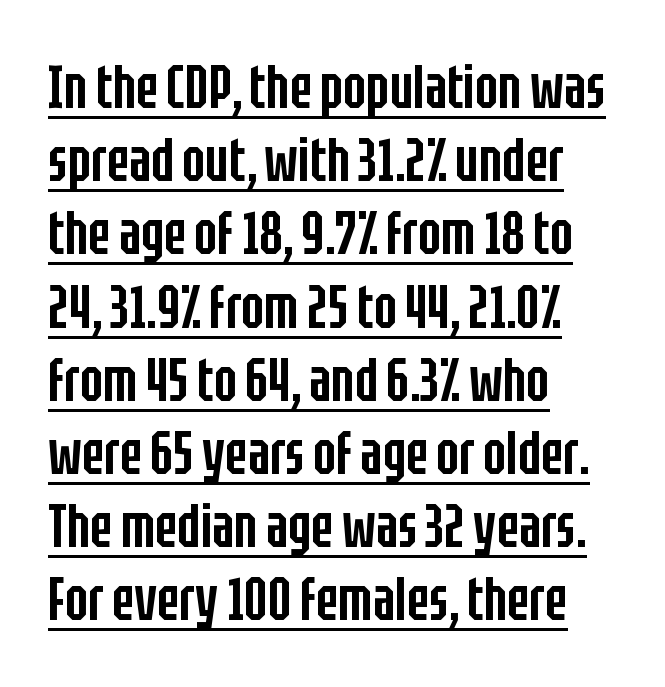
The image shows 60 px semibold, condensed sans-serif type, upright; set left-aligned, line spacing 1.22x, normal letter spacing, underlined; low stroke contrast and a large x-height.
